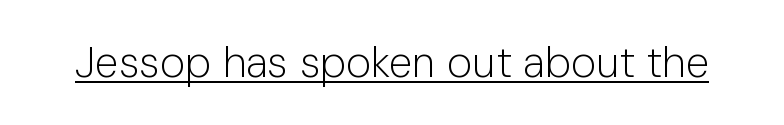
{"serif": "no", "italic": "no", "bold": "no", "weight": "light", "width": "normal", "stroke_contrast": "low", "x_height": "medium", "monospaced": "no", "underline": "yes", "letter_spacing": "normal", "letter_spacing_em": 0.0, "glyph_px": 43}
